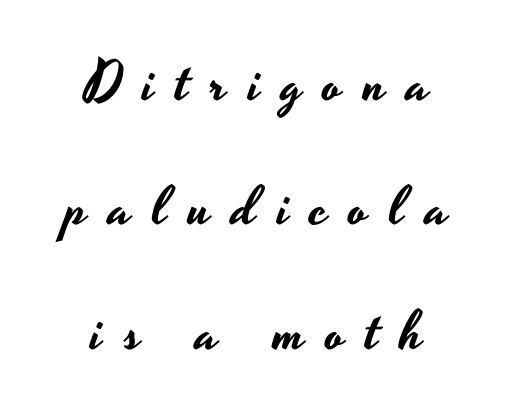
The image shows 55 px wide sans-serif type; set centered, loose line spacing (2.26x), unusually wide letter spacing (+0.39 em), not underlined; low stroke contrast and a small x-height.
